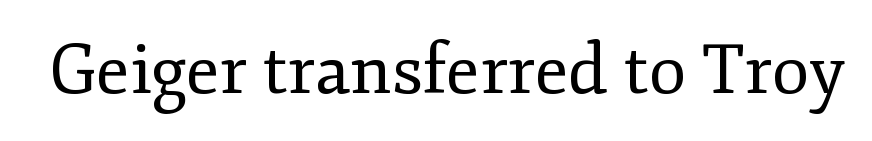
{"serif": "yes", "italic": "no", "bold": "no", "weight": "regular", "width": "normal", "stroke_contrast": "low", "x_height": "small", "monospaced": "no", "underline": "no", "letter_spacing": "normal", "letter_spacing_em": 0.0, "glyph_px": 69}
